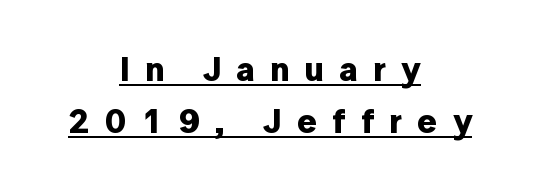
Q: Is the text bold? A: Yes.
Q: Is the text italic (slanted)? A: No, it is upright.
Q: Is the typeface a serif or a sans-serif typeface? A: Sans-serif.
Q: Is the text underlined? A: Yes.
Q: How is the paragraph aligned? A: Centered.
Q: Is the spacing between letters normal or unusually wide? A: Unusually wide.
Q: Is the spacing between lines tight, normal or loose? A: Normal.
Q: Width (condensed, normal, or wide)? A: Normal.
Q: Stroke contrast? A: Low.
Q: x-height? A: Medium.
Q: Monospaced? A: No.
